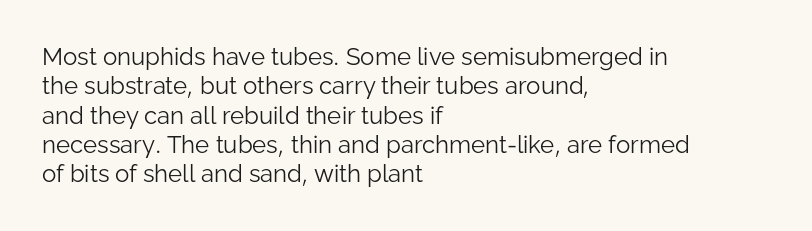
Q: Is the text bold? A: No.
Q: Is the text italic (slanted)? A: No, it is upright.
Q: Is the text underlined? A: No.
Q: How is the paragraph aligned? A: Left-aligned.
Q: Is the spacing between letters normal or unusually wide? A: Normal.
